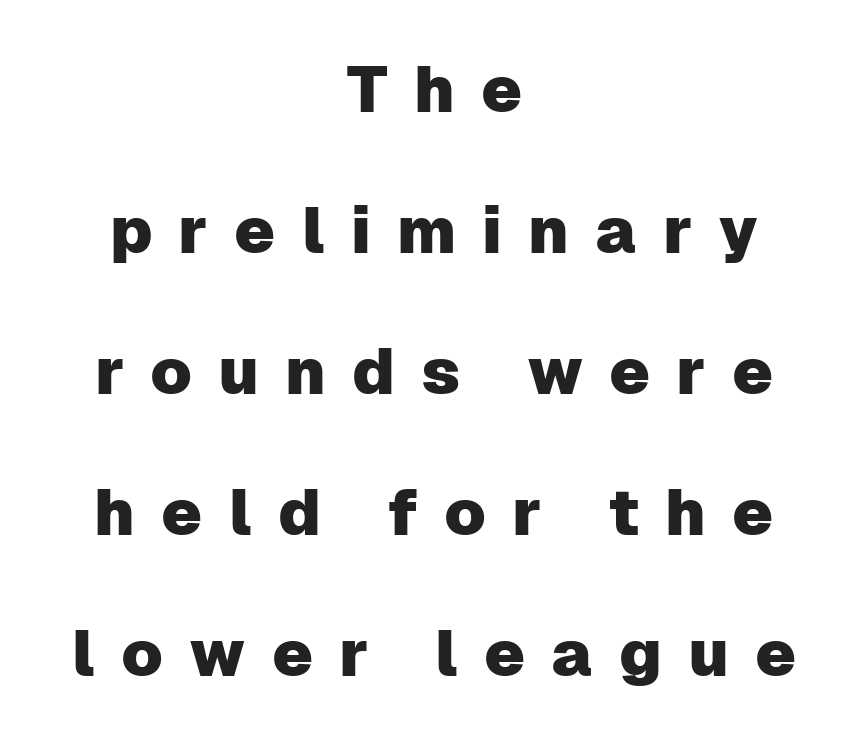
{"serif": "no", "italic": "no", "width": "normal", "stroke_contrast": "low", "x_height": "medium", "monospaced": "no", "underline": "no", "align": "center", "line_spacing": "loose", "line_spacing_ratio": 2.17, "letter_spacing": "wide", "letter_spacing_em": 0.4, "glyph_px": 65}
